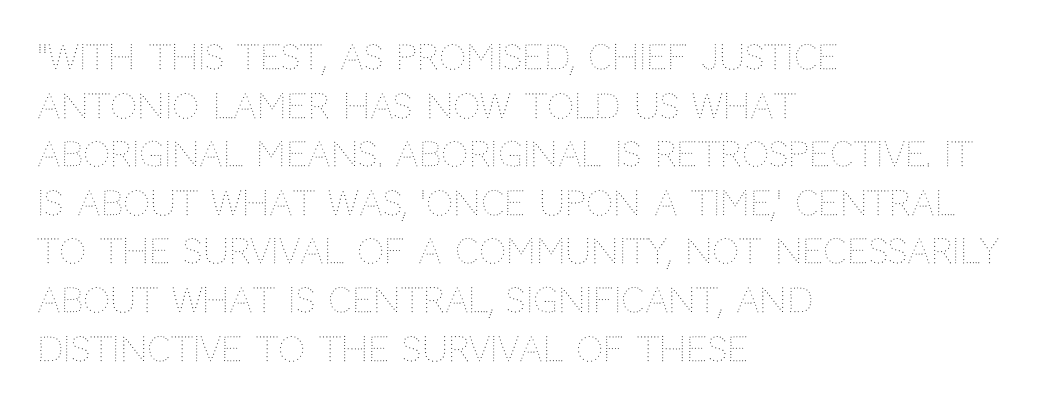
Q: Is the text bold? A: No.
Q: Is the text italic (slanted)? A: No, it is upright.
Q: Is the text underlined? A: No.
Q: How is the paragraph aligned? A: Left-aligned.
Q: Is the spacing between letters normal or unusually wide? A: Normal.
Q: Is the spacing between lines tight, normal or loose? A: Normal.
Q: Width (condensed, normal, or wide)? A: Normal.
Q: Stroke contrast? A: Medium.
Q: x-height? A: Large.
Q: Monospaced? A: No.
